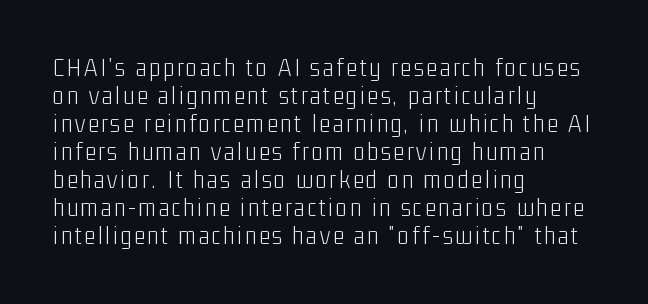
Cramped leading. The specimen omits any rule beneath the text block's lines. Italic: no, the glyphs are upright roman. Ink coverage per letter is moderate at most. Alignment: flush left.
